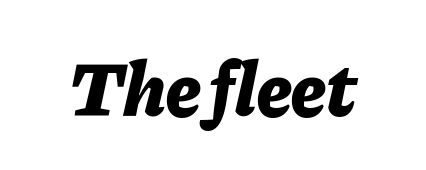
Notice how thick the strokes are: this is what a full bold looks like. There is no visible air inserted between adjacent glyphs. Do the characters align in a grid? No, the font is proportional. If you drew a line through each stem, it would be angled. The specimen omits any rule beneath the text block's lines.
